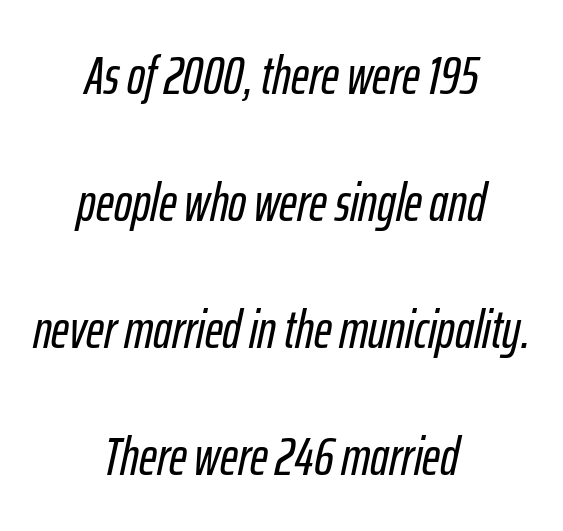
{"italic": "yes", "lean": "right", "slant_degrees": 12, "width": "condensed", "stroke_contrast": "low", "x_height": "medium", "monospaced": "no", "underline": "no", "align": "center", "line_spacing": "loose", "line_spacing_ratio": 2.35, "letter_spacing": "normal", "letter_spacing_em": 0.0, "glyph_px": 54}
